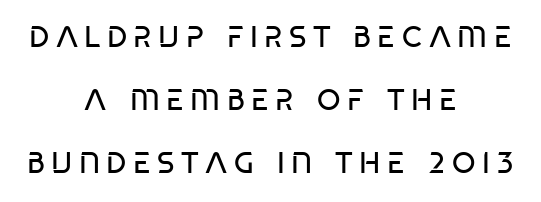
The image shows 30 px regular-weight, condensed sans-serif type, upright; set centered, loose line spacing (2.1x), unusually wide letter spacing (+0.21 em), not underlined; low stroke contrast and a large x-height.
